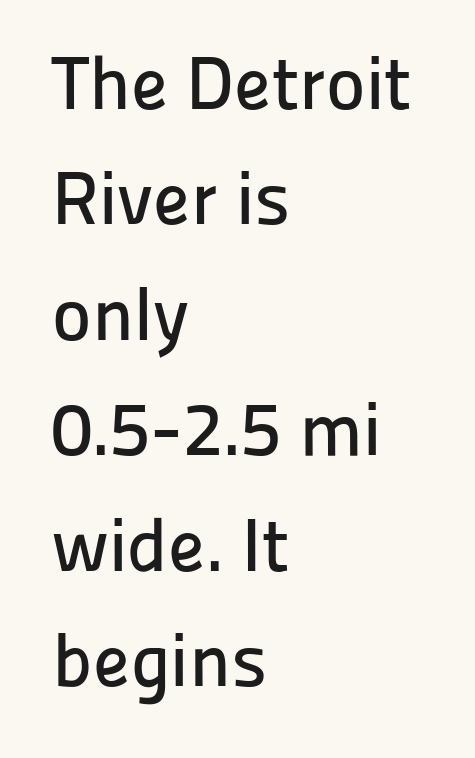
Q: Is the text italic (slanted)? A: No, it is upright.
Q: Is the typeface a serif or a sans-serif typeface? A: Sans-serif.
Q: Is the text underlined? A: No.
Q: How is the paragraph aligned? A: Left-aligned.
Q: Is the spacing between letters normal or unusually wide? A: Normal.
Q: Is the spacing between lines tight, normal or loose? A: Normal.
Q: Width (condensed, normal, or wide)? A: Normal.
Q: Stroke contrast? A: Low.
Q: x-height? A: Medium.
Q: Monospaced? A: No.
